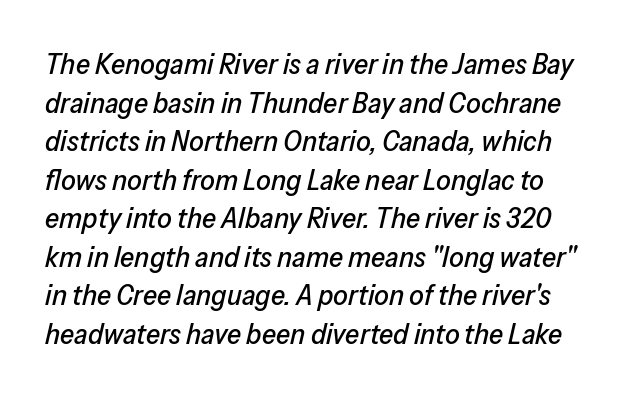
The image shows 29 px text type, italic (leaning right); set normal line spacing (1.33x), normal letter spacing, not underlined; low stroke contrast and a medium x-height.
